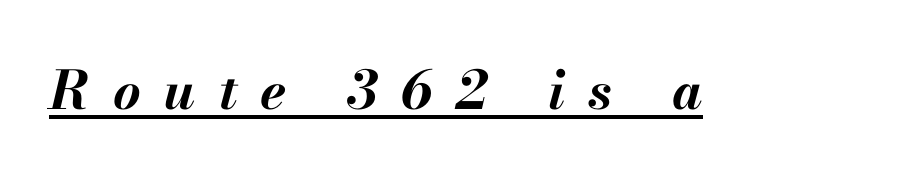
Q: Is the text bold? A: Yes.
Q: Is the text italic (slanted)? A: Yes, it leans right by about 13 degrees.
Q: Is the text underlined? A: Yes.
Q: Is the spacing between letters normal or unusually wide? A: Unusually wide.
Q: Width (condensed, normal, or wide)? A: Normal.
Q: Stroke contrast? A: Medium.
Q: x-height? A: Small.
Q: Monospaced? A: No.
